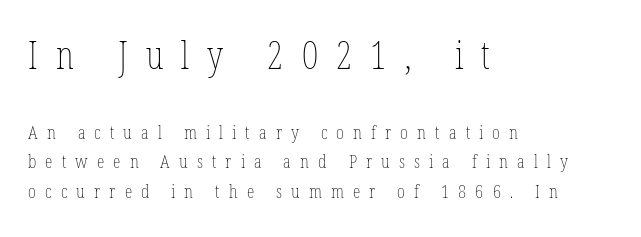
The image shows 38 px thin, condensed type, upright; set left-aligned, normal line spacing (1.56x), unusually wide letter spacing (+0.48 em), not underlined; the first (top) block is 2.0x larger; low stroke contrast and a medium x-height.
